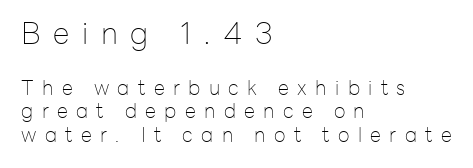
{"serif": "no", "italic": "no", "bold": "no", "weight": "thin", "width": "normal", "stroke_contrast": "low", "x_height": "medium", "monospaced": "no", "underline": "no", "align": "left", "line_spacing_ratio": 1.17, "letter_spacing": "wide", "letter_spacing_em": 0.42, "larger_block": "first", "size_ratio": 1.5, "glyph_px": 30}
